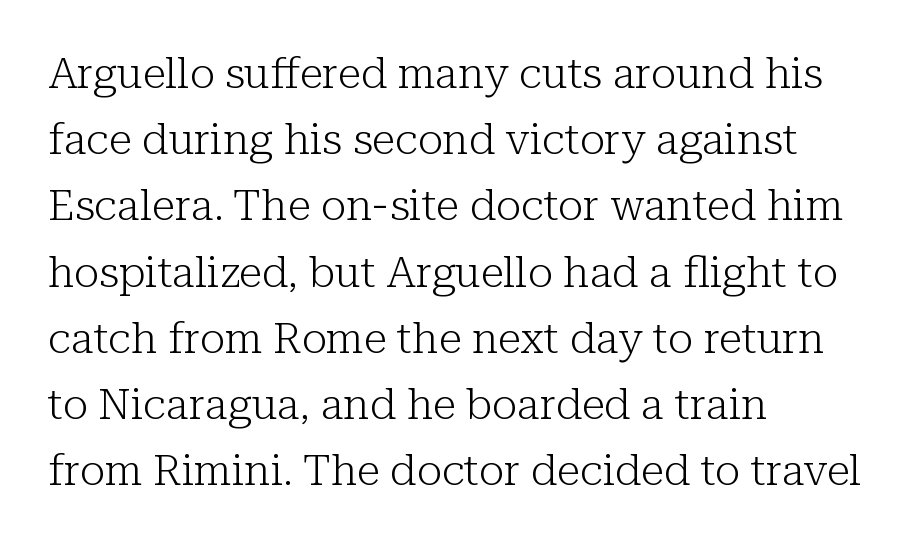
Q: Is the text bold? A: No.
Q: Is the text italic (slanted)? A: No, it is upright.
Q: Is the typeface a serif or a sans-serif typeface? A: Serif.
Q: Is the text underlined? A: No.
Q: How is the paragraph aligned? A: Left-aligned.
Q: Is the spacing between letters normal or unusually wide? A: Normal.
Q: Is the spacing between lines tight, normal or loose? A: Normal.
Q: Width (condensed, normal, or wide)? A: Normal.
Q: Stroke contrast? A: Low.
Q: x-height? A: Medium.
Q: Monospaced? A: No.
